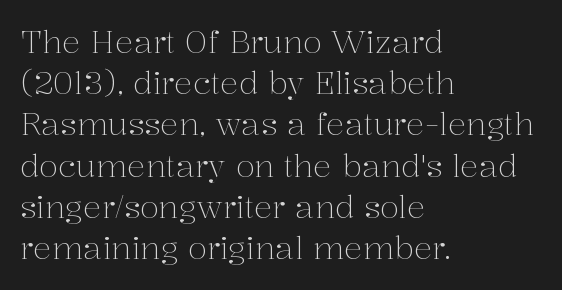
{"serif": "yes", "italic": "no", "bold": "no", "weight": "light", "width": "normal", "stroke_contrast": "medium", "x_height": "medium", "monospaced": "no", "underline": "no", "align": "left", "line_spacing": "normal", "line_spacing_ratio": 1.33, "letter_spacing": "normal", "letter_spacing_em": 0.0, "glyph_px": 31}
